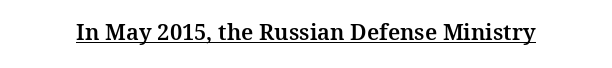
Q: Is the text italic (slanted)? A: No, it is upright.
Q: Is the text underlined? A: Yes.
Q: Is the spacing between letters normal or unusually wide? A: Normal.
